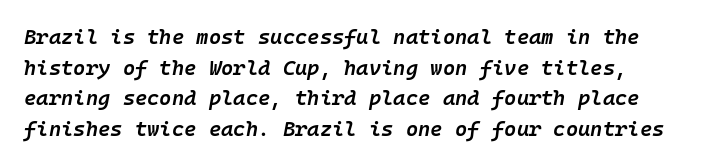
{"italic": "yes", "lean": "right", "slant_degrees": 10, "bold": "semi", "underline": "no", "line_spacing": "normal", "line_spacing_ratio": 1.46, "letter_spacing": "normal", "letter_spacing_em": 0.0, "glyph_px": 21}
